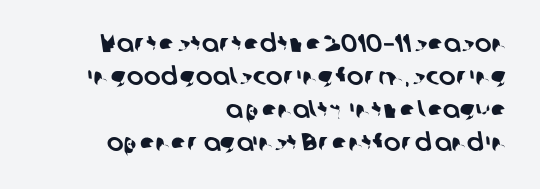
Regular leading. Descenders hang freely into open space. Is the letter spacing exaggerated? No — it looks like the ordinary default. The typesetter chose a ragged-left arrangement here.
